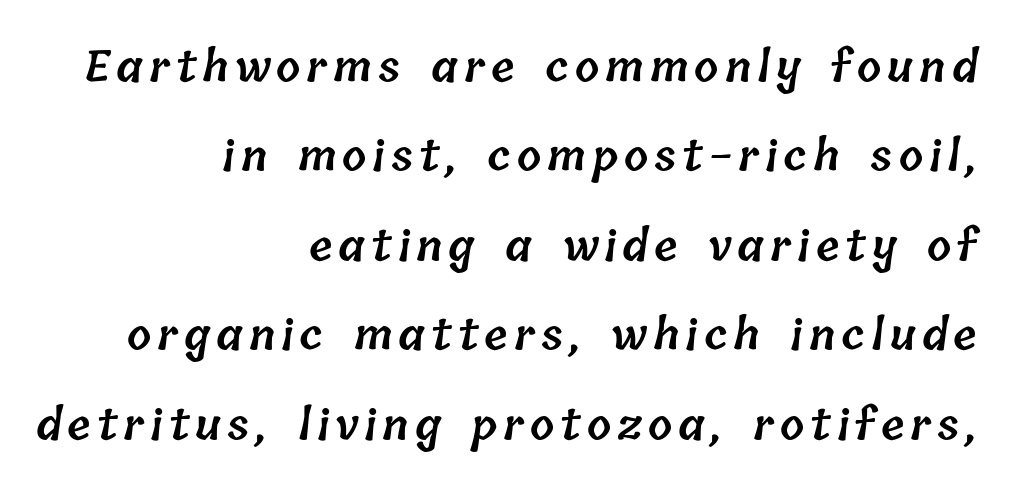
The image shows 43 px semibold type; set right-aligned, loose line spacing (2.08x), not underlined; low stroke contrast and a medium x-height.
